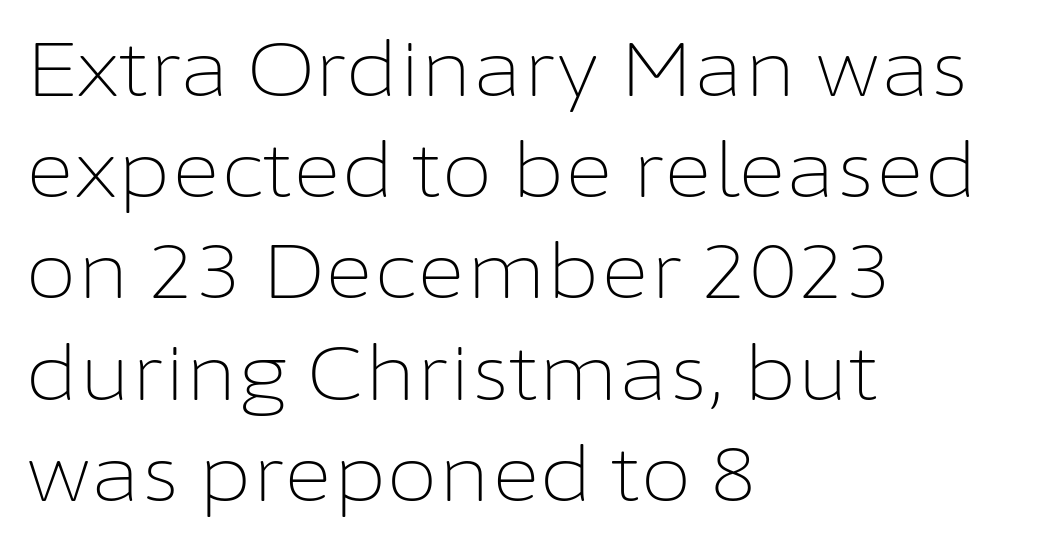
The image shows 75 px light sans-serif type, upright; set left-aligned, normal line spacing (1.35x), normal letter spacing, not underlined; low stroke contrast and a medium x-height.
